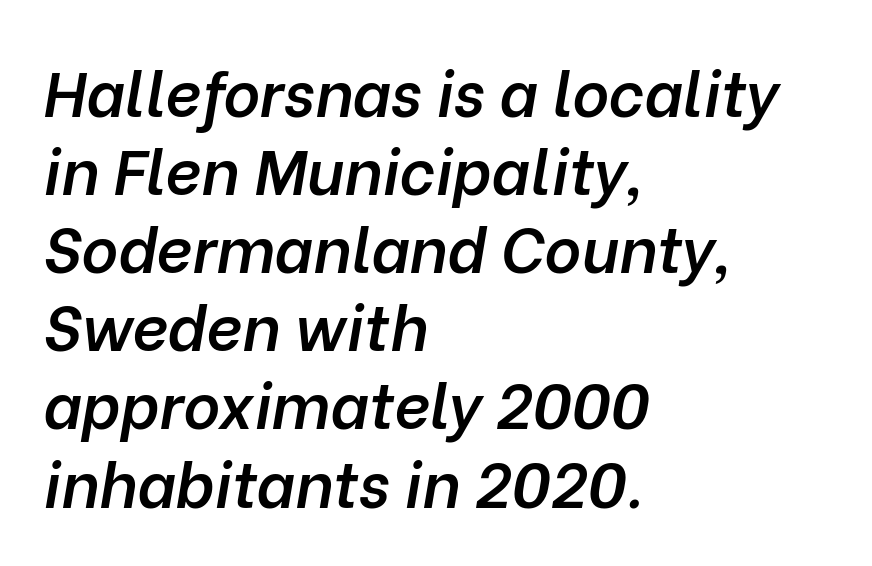
{"italic": "yes", "lean": "right", "slant_degrees": 10, "bold": "semi", "weight": "semibold", "width": "normal", "stroke_contrast": "low", "x_height": "medium", "monospaced": "no", "underline": "no", "align": "left", "line_spacing_ratio": 1.24, "letter_spacing": "normal", "letter_spacing_em": 0.0, "glyph_px": 63}
